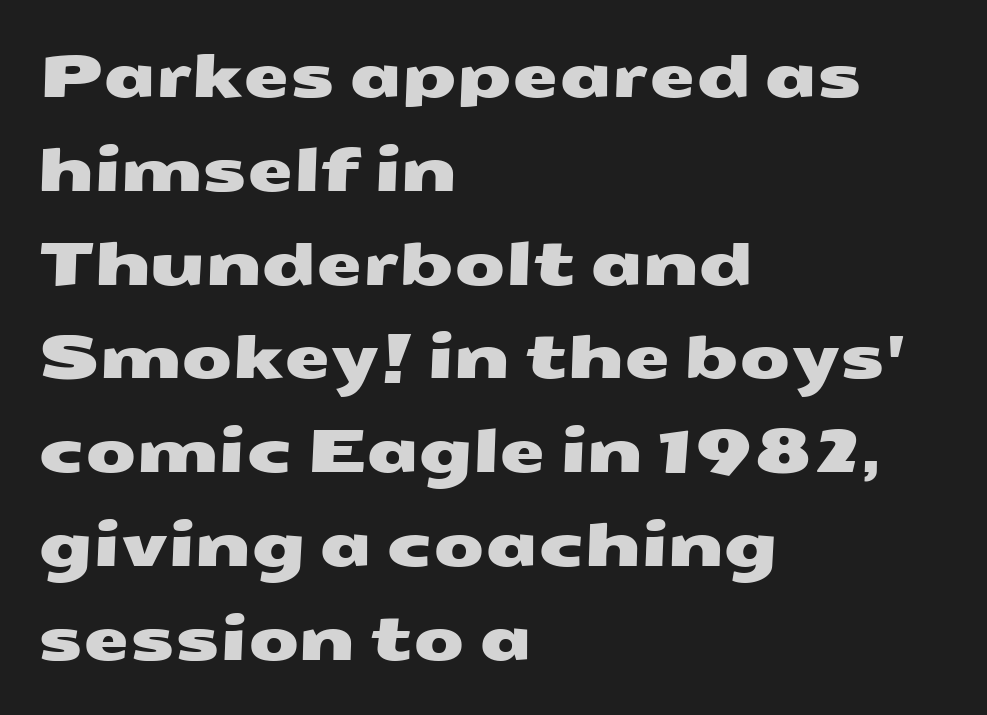
Q: Is the typeface a serif or a sans-serif typeface? A: Sans-serif.
Q: Is the text underlined? A: No.
Q: How is the paragraph aligned? A: Left-aligned.
Q: Is the spacing between letters normal or unusually wide? A: Normal.
Q: Is the spacing between lines tight, normal or loose? A: Normal.
Q: Width (condensed, normal, or wide)? A: Wide.
Q: Stroke contrast? A: Medium.
Q: x-height? A: Medium.
Q: Monospaced? A: No.
